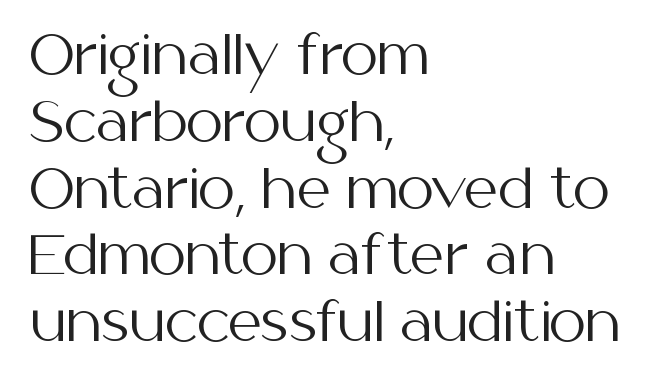
{"serif": "no", "italic": "no", "bold": "no", "weight": "regular", "width": "normal", "stroke_contrast": "medium", "x_height": "medium", "monospaced": "no", "underline": "no", "align": "left", "line_spacing": "normal", "line_spacing_ratio": 1.26, "letter_spacing": "normal", "letter_spacing_em": 0.0, "glyph_px": 53}
